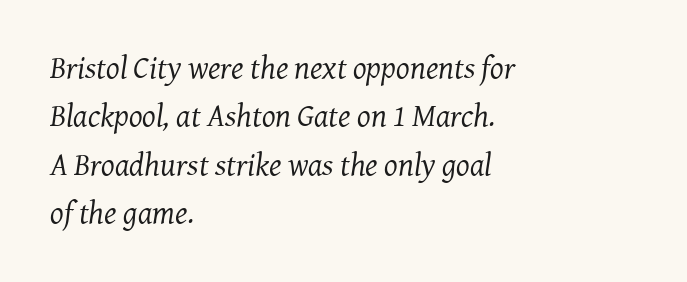
{"serif": "yes", "italic": "yes", "lean": "right", "slant_degrees": 7, "bold": "no", "weight": "regular", "width": "normal", "stroke_contrast": "medium", "x_height": "medium", "monospaced": "no", "underline": "no", "align": "left", "line_spacing": "normal", "line_spacing_ratio": 1.51, "letter_spacing": "normal", "letter_spacing_em": 0.0, "glyph_px": 32}
